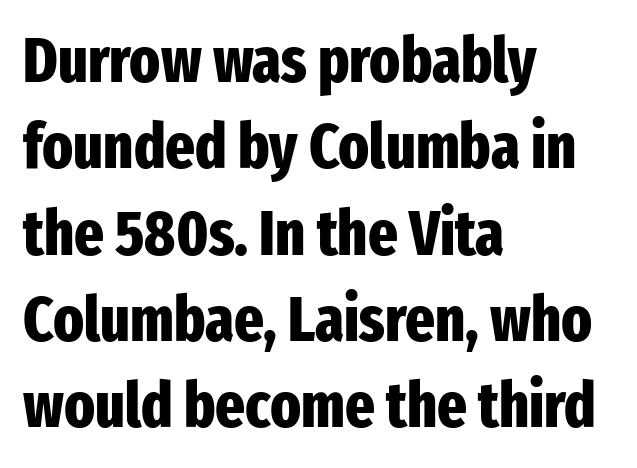
The image shows 63 px heavy, condensed sans-serif type, upright; set left-aligned, normal line spacing (1.37x), normal letter spacing, not underlined; low stroke contrast and a medium x-height.
